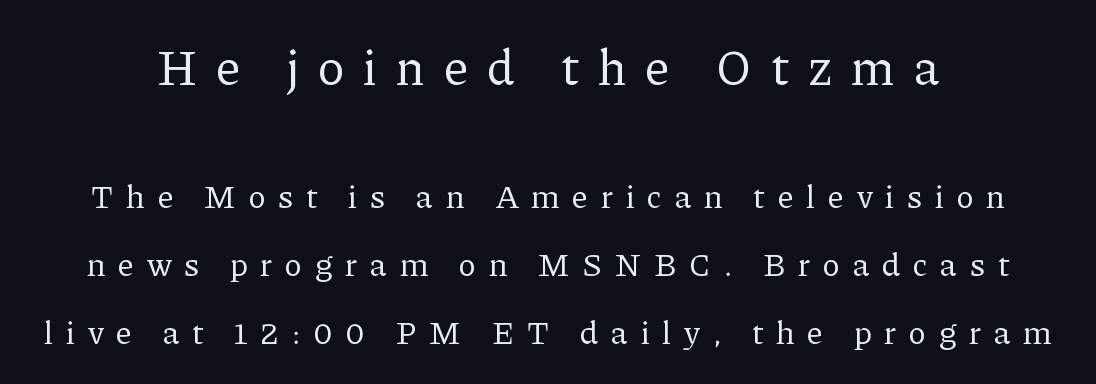
Stroke thickness stays within the range of a standard reading face or lighter. Is the lower block the larger one? No — the upper block carries the bigger type. Loose tracking; the words dissolve into strings of separated letters. Leading is clearly above the norm, producing a sparse column.
